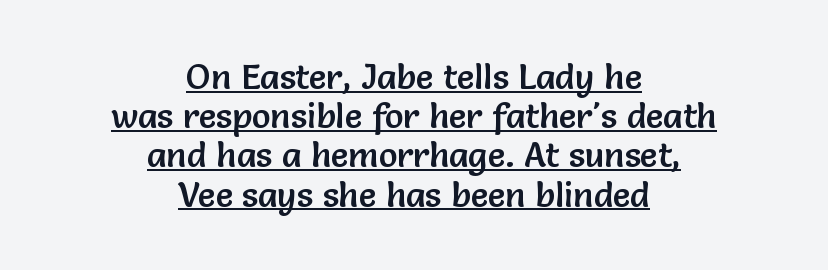
The image shows 35 px sans-serif type, upright; set centered, tight line spacing (1.12x), normal letter spacing, underlined; low stroke contrast and a medium x-height.
